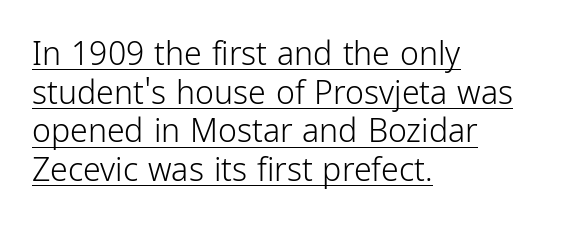
The designer went with a sans here, leaving each stem footless. The ragged edge is on the right, which tells us the setting is flush left. The passage shown is typed in a proportional face where columns would drift. Students, note that the glyphs here touch the page at normal intervals.
